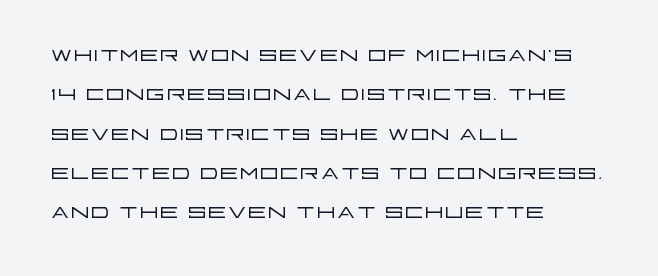
Q: Is the text bold? A: No.
Q: Is the text italic (slanted)? A: No, it is upright.
Q: Is the typeface a serif or a sans-serif typeface? A: Sans-serif.
Q: Is the text underlined? A: No.
Q: How is the paragraph aligned? A: Left-aligned.
Q: Is the spacing between letters normal or unusually wide? A: Normal.
Q: Is the spacing between lines tight, normal or loose? A: Normal.
Q: Width (condensed, normal, or wide)? A: Wide.
Q: Stroke contrast? A: Low.
Q: x-height? A: Large.
Q: Monospaced? A: No.
